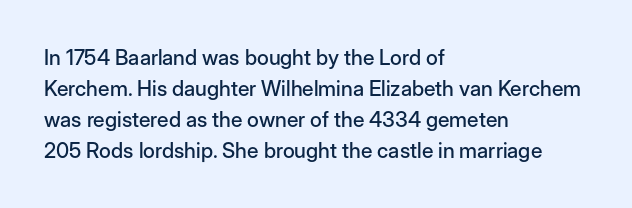
Q: Is the text italic (slanted)? A: No, it is upright.
Q: Is the text underlined? A: No.
Q: How is the paragraph aligned? A: Left-aligned.
Q: Is the spacing between letters normal or unusually wide? A: Normal.
Q: Is the spacing between lines tight, normal or loose? A: Normal.
